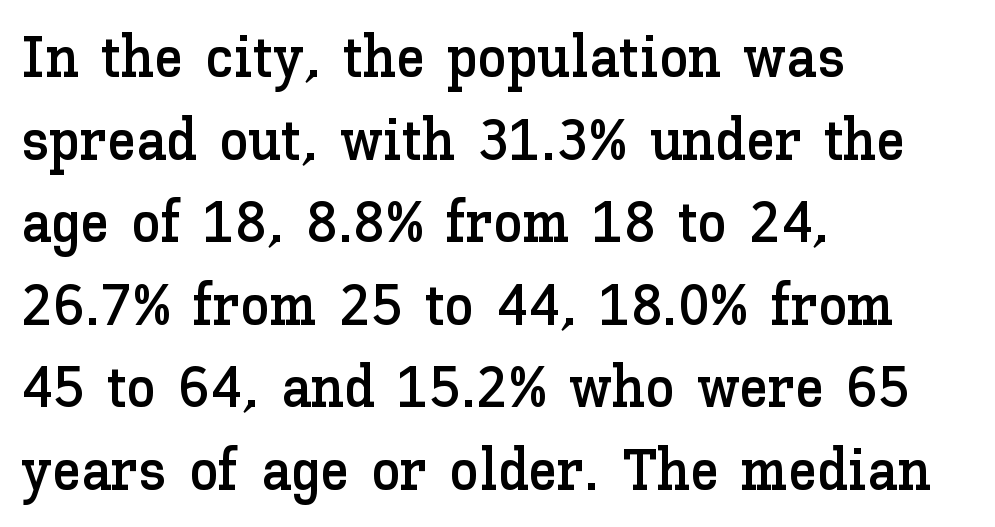
Q: Is the text italic (slanted)? A: No, it is upright.
Q: Is the text underlined? A: No.
Q: How is the paragraph aligned? A: Left-aligned.
Q: Is the spacing between letters normal or unusually wide? A: Normal.
Q: Is the spacing between lines tight, normal or loose? A: Normal.
Q: Width (condensed, normal, or wide)? A: Normal.
Q: Stroke contrast? A: Low.
Q: x-height? A: Medium.
Q: Monospaced? A: No.
